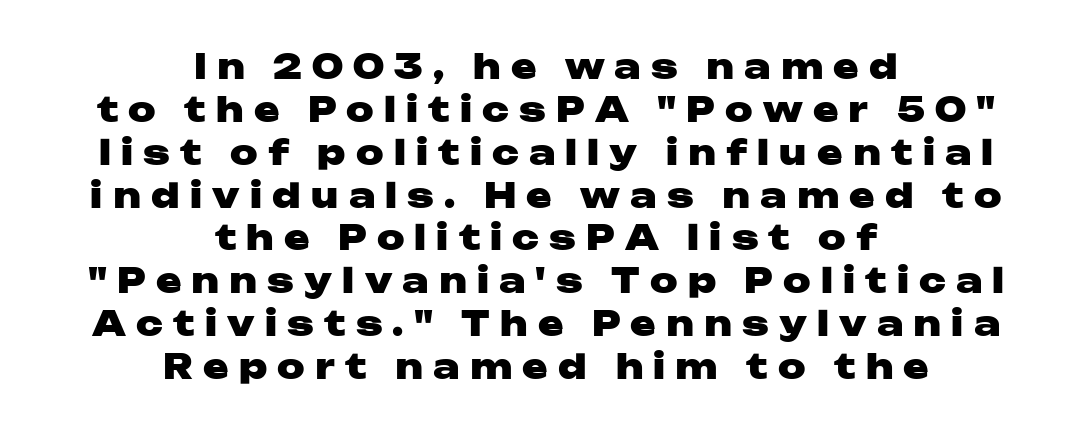
The image shows 34 px heavy, wide sans-serif type, upright; set centered, normal line spacing (1.26x), unusually wide letter spacing (+0.3 em), not underlined; low stroke contrast and a medium x-height.
